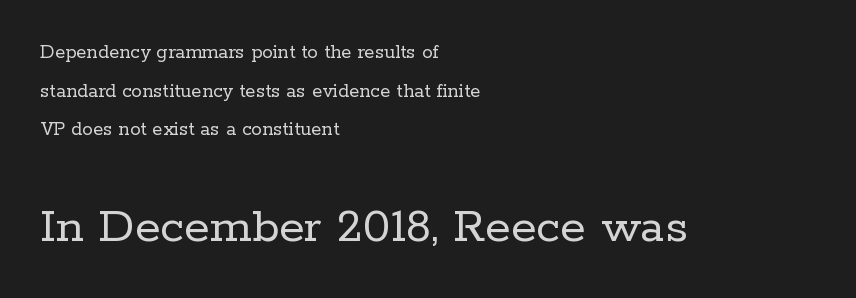
{"serif": "yes", "italic": "no", "bold": "no", "weight": "regular", "width": "normal", "stroke_contrast": "low", "x_height": "medium", "monospaced": "no", "underline": "no", "align": "left", "line_spacing_ratio": 1.84, "letter_spacing": "normal", "letter_spacing_em": 0.0, "larger_block": "second", "size_ratio": 2.48, "glyph_px": 52}
